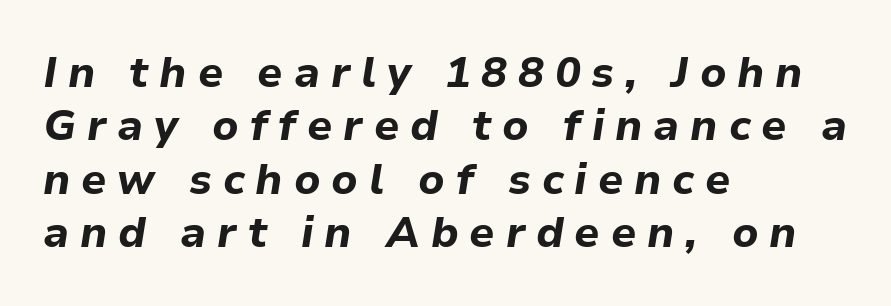
The paragraph shown leans on its left margin. The font is running at its bold setting. Descenders hang freely into open space. The specimen reads as italic at a glance. These lines are rendered in a variable-pitch font. Look at the tracking — it's clearly loosened, letters drifting apart.
